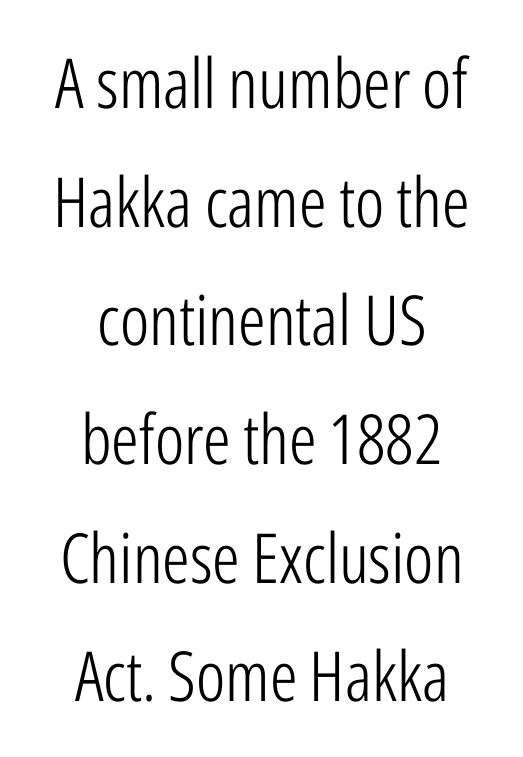
{"serif": "no", "italic": "no", "bold": "no", "weight": "light", "width": "condensed", "stroke_contrast": "low", "x_height": "medium", "monospaced": "no", "underline": "no", "align": "center", "line_spacing_ratio": 1.72, "letter_spacing": "normal", "letter_spacing_em": 0.0, "glyph_px": 69}
